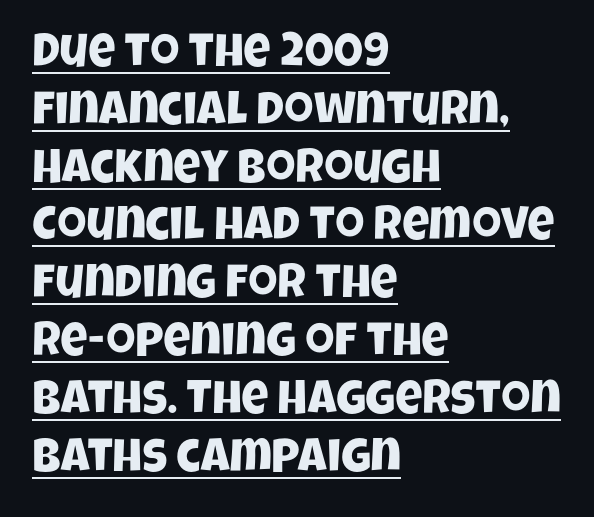
Here the glyphs are tracked normally, forming tight word shapes. Letterform terminals end flat and unadorned throughout the passage. Line starts are locked; line ends wander. Underline: present.
